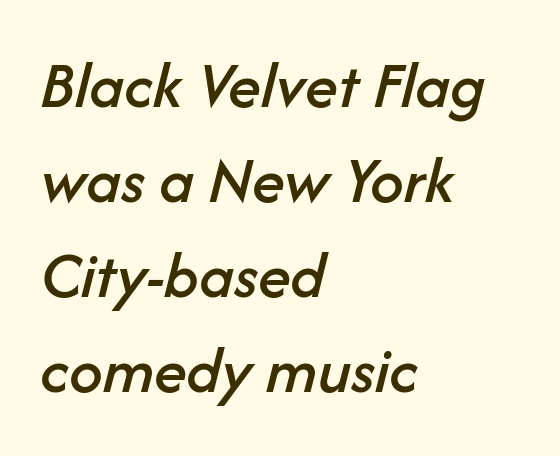
Q: Is the text italic (slanted)? A: Yes, it leans right by about 14 degrees.
Q: Is the text underlined? A: No.
Q: How is the paragraph aligned? A: Left-aligned.
Q: Is the spacing between letters normal or unusually wide? A: Normal.
Q: Is the spacing between lines tight, normal or loose? A: Normal.
Q: Width (condensed, normal, or wide)? A: Normal.
Q: Stroke contrast? A: Low.
Q: x-height? A: Medium.
Q: Monospaced? A: No.
